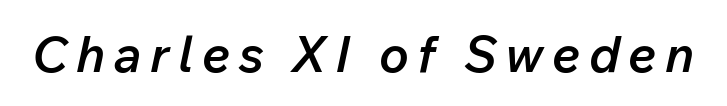
Q: Is the text bold? A: Semi-bold.
Q: Is the text italic (slanted)? A: Yes, it leans right by about 12 degrees.
Q: Is the text underlined? A: No.
Q: Width (condensed, normal, or wide)? A: Normal.
Q: Stroke contrast? A: Low.
Q: x-height? A: Medium.
Q: Monospaced? A: No.
